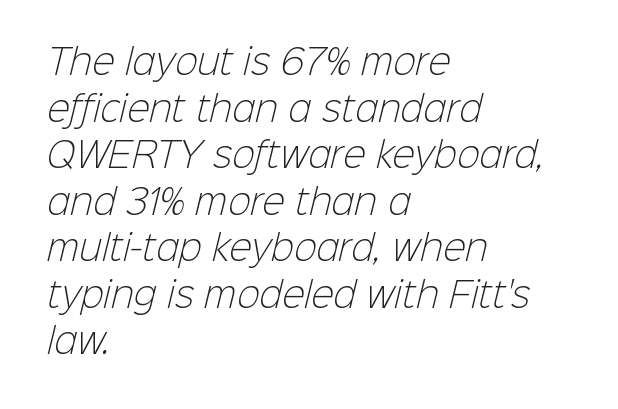
Is there much room between lines? A standard amount, neither cramped nor airy. The rendering shows plain stroke endings on the letterforms — a sans-serif design. The area under the type is left untouched. Here the designer chose a conventional face with non-uniform glyph widths. The weight would be labelled regular, book, light, or lighter still. Visually the block forms a straight wall on the left and a jagged coastline on the right.
